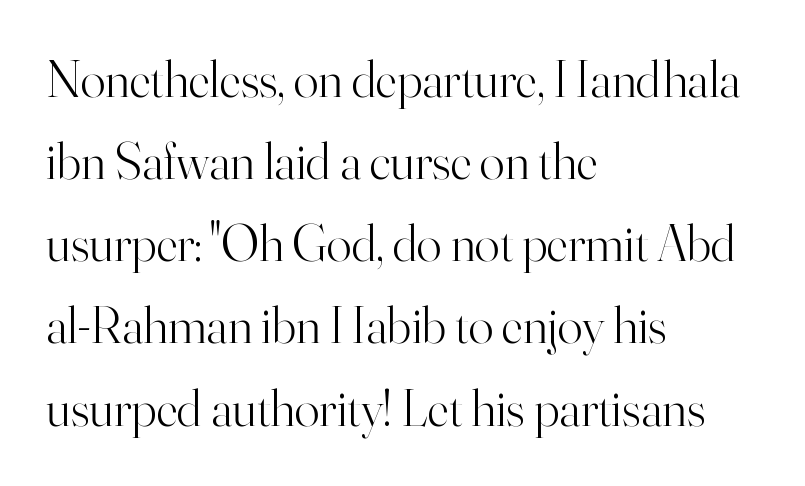
Look at the bottom of the vertical strokes: they flare into serifs here. The lines are quadded left. Notice how the stems are strictly vertical — no italics here. Unmarked baselines from the first word to the last. Vertical spacing — default. Each word holds together tightly as a unit, with standard inter-letter gaps.
